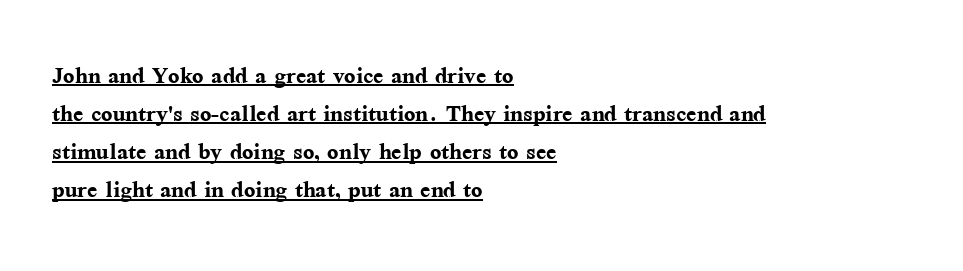
{"serif": "yes", "italic": "no", "bold": "yes", "weight": "semibold", "width": "normal", "stroke_contrast": "medium", "x_height": "medium", "monospaced": "no", "underline": "yes", "align": "left", "line_spacing": "normal", "line_spacing_ratio": 1.27, "letter_spacing": "normal", "letter_spacing_em": 0.0, "glyph_px": 30}
